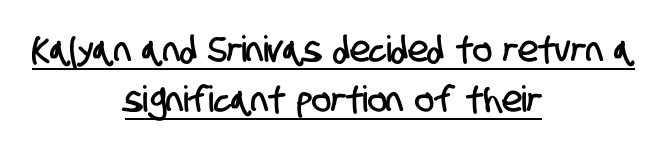
Q: Is the typeface a serif or a sans-serif typeface? A: Sans-serif.
Q: Is the text underlined? A: Yes.
Q: How is the paragraph aligned? A: Centered.
Q: Is the spacing between letters normal or unusually wide? A: Normal.
Q: Is the spacing between lines tight, normal or loose? A: Normal.
Q: Width (condensed, normal, or wide)? A: Condensed.
Q: Stroke contrast? A: Low.
Q: x-height? A: Large.
Q: Monospaced? A: No.
